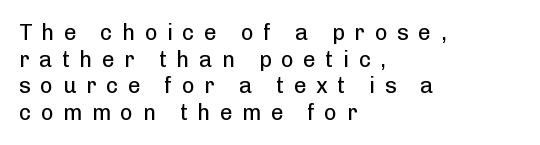
Typeset ragged right — the left edge is the straight one. The rendering inserts visible extra space after every character. Glance below the letters and you will spot only blank space. The letterforms sit at book weight or below.
